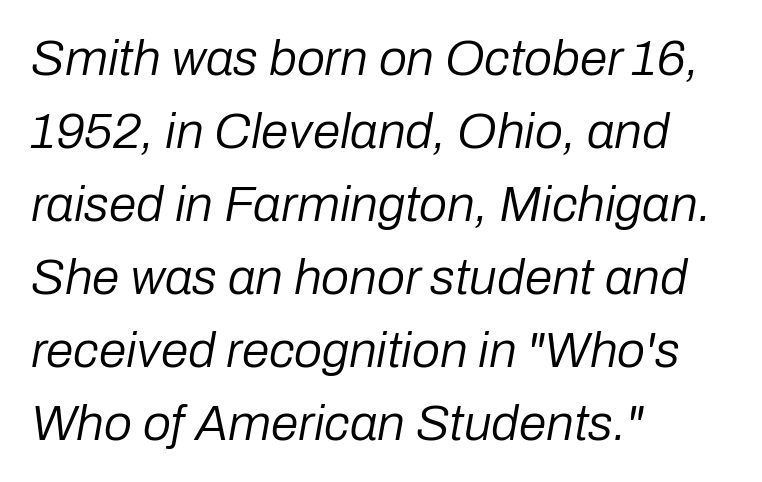
The image shows 50 px regular-weight type, italic (leaning right); set left-aligned, normal line spacing (1.46x), normal letter spacing, not underlined; low stroke contrast and a medium x-height.
